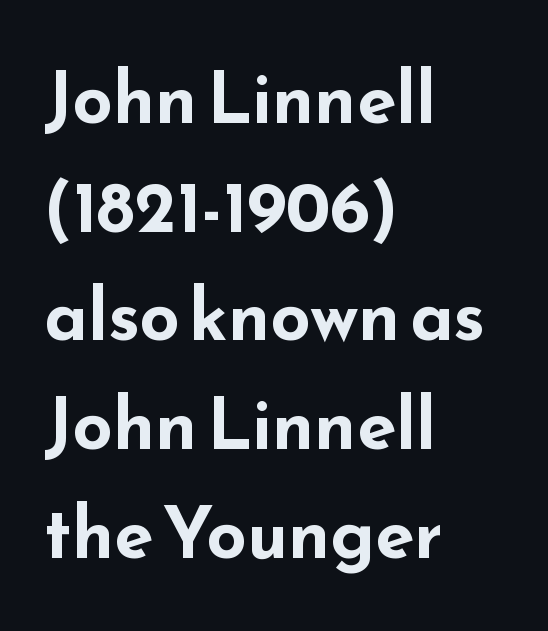
The image shows 71 px bold, wide sans-serif type, upright; set left-aligned, normal line spacing (1.53x), normal letter spacing, not underlined; low stroke contrast and a small x-height.
